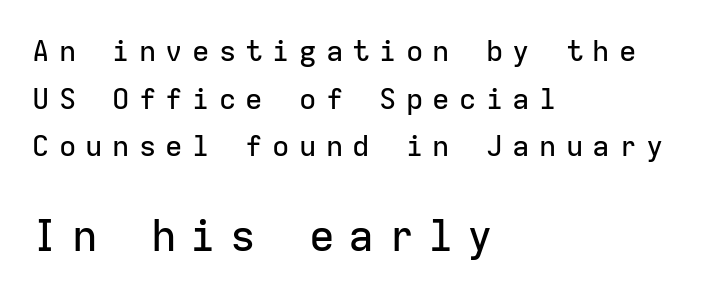
{"serif": "no", "italic": "no", "width": "normal", "stroke_contrast": "low", "x_height": "medium", "monospaced": "yes", "underline": "no", "align": "left", "line_spacing": "normal", "line_spacing_ratio": 1.64, "letter_spacing": "wide", "letter_spacing_em": 0.32, "larger_block": "second", "size_ratio": 1.48, "glyph_px": 43}
